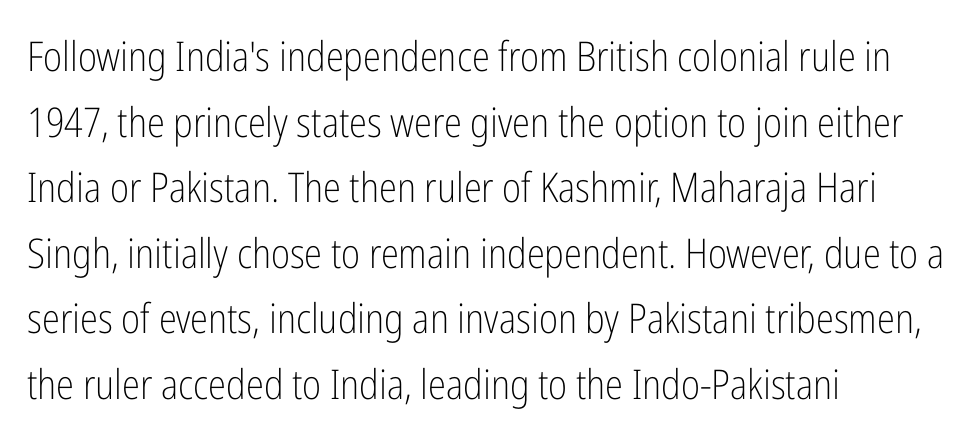
Q: Is the text bold? A: No.
Q: Is the text italic (slanted)? A: No, it is upright.
Q: Is the typeface a serif or a sans-serif typeface? A: Sans-serif.
Q: Is the text underlined? A: No.
Q: How is the paragraph aligned? A: Left-aligned.
Q: Is the spacing between letters normal or unusually wide? A: Normal.
Q: Is the spacing between lines tight, normal or loose? A: Normal.
Q: Width (condensed, normal, or wide)? A: Condensed.
Q: Stroke contrast? A: Low.
Q: x-height? A: Medium.
Q: Monospaced? A: No.
